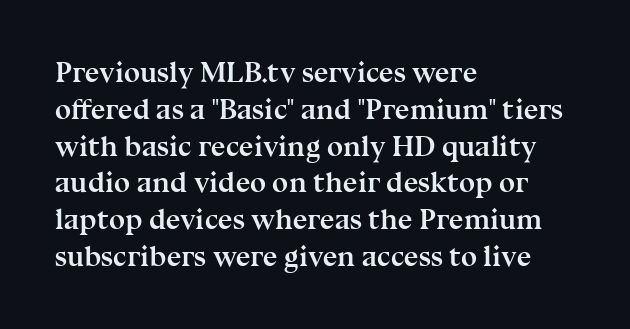
Designer's note — italics off, roman on. Line starts are locked; line ends wander. Leading: standard. The letters are bold, with thick, heavy strokes.
